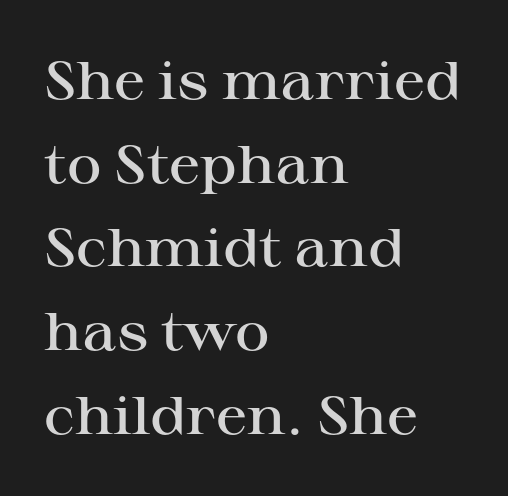
Default kerning and tracking; the words read as compact shapes. The passage shown is typed in a proportional face where columns would drift. Clear beneath every line of the passage. Leading: standard. The letters are semibold — heavier than regular but short of a full bold. Left-aligned paragraph, ragged on the right.
